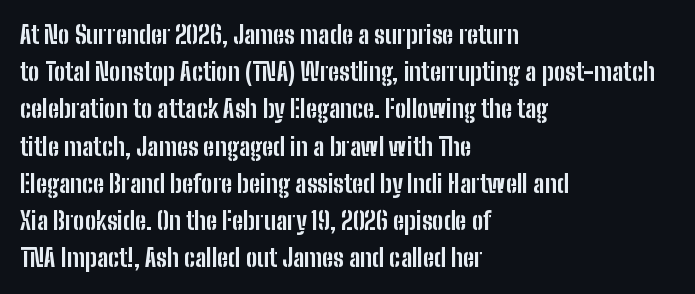
Q: Is the text bold? A: Yes.
Q: Is the text italic (slanted)? A: No, it is upright.
Q: Is the text underlined? A: No.
Q: How is the paragraph aligned? A: Left-aligned.
Q: Is the spacing between letters normal or unusually wide? A: Normal.
Q: Is the spacing between lines tight, normal or loose? A: Normal.
